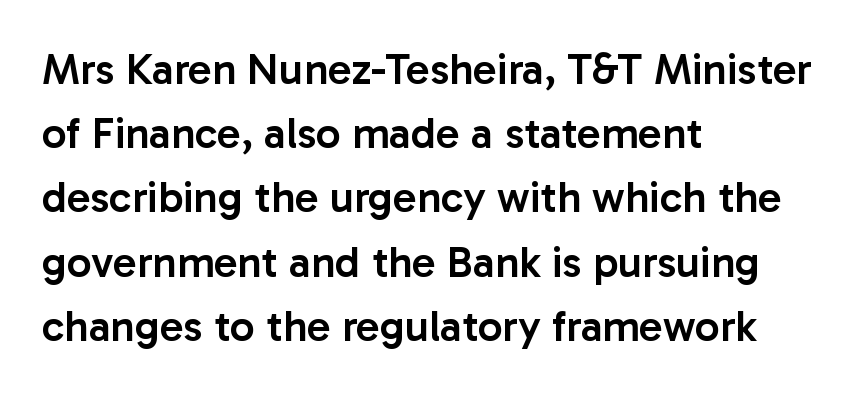
Here the designer chose a conventional face with non-uniform glyph widths. A typesetter would mark this as roman, not italic. The words here are not underlined. Weight check: semibold — heavier than regular, not quite bold. Words appear dense and cohesive because spacing is normal. Compared with typical paragraphs, the rows here are spaced about the same.
